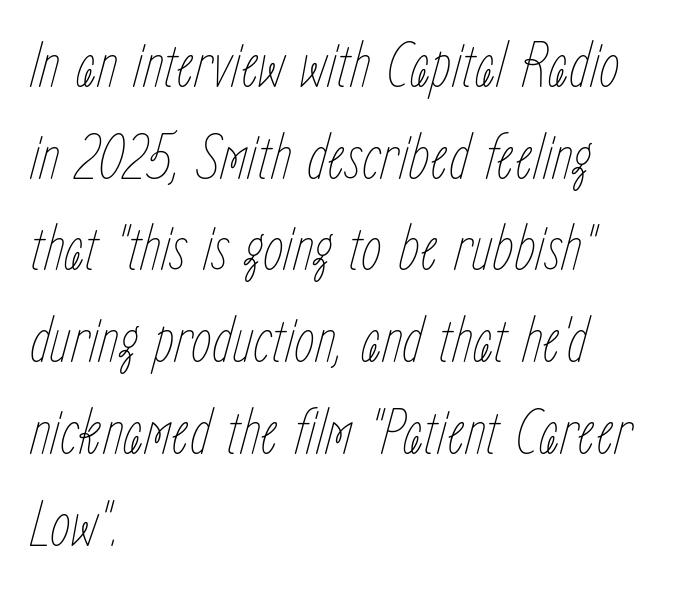
Rule under the text: the space is simply empty. Emphasis-style slanted type is in use. Horizontal alignment here is leftward, the default for most running prose. Varying glyph widths throughout — classic text-font behaviour. The designer left line spacing at the default. Default kerning and tracking; the words read as compact shapes.
